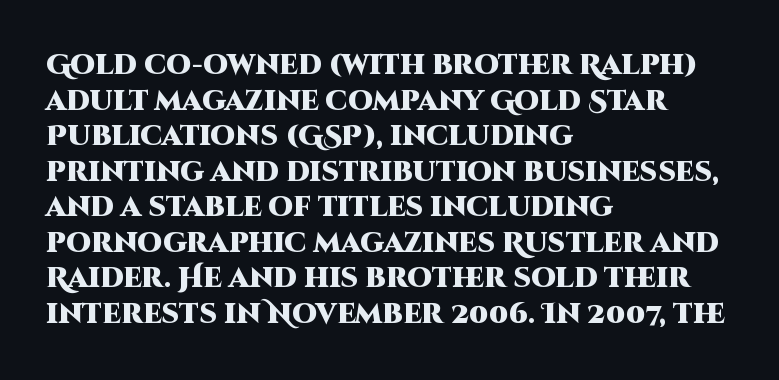
{"serif": "no", "italic": "no", "bold": "yes", "weight": "heavy", "width": "normal", "stroke_contrast": "high", "x_height": "large", "monospaced": "no", "underline": "no", "align": "left", "line_spacing": "normal", "line_spacing_ratio": 1.27, "letter_spacing": "normal", "letter_spacing_em": 0.0, "glyph_px": 28}
